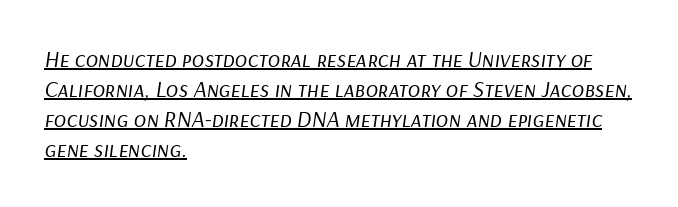
The image shows 23 px text type, italic (leaning right); set left-aligned, normal line spacing (1.3x), normal letter spacing, underlined.
